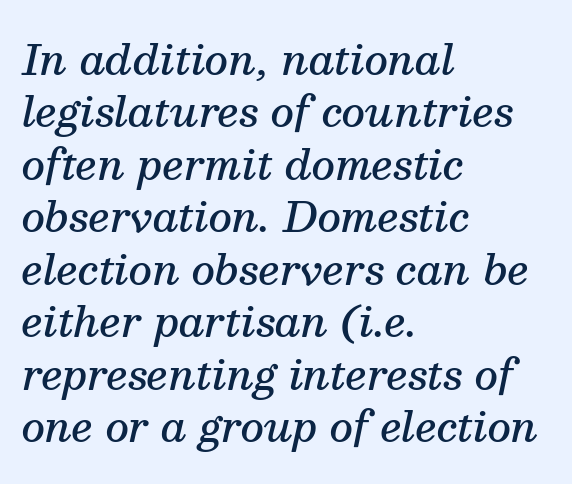
{"serif": "yes", "italic": "yes", "lean": "right", "slant_degrees": 13, "bold": "semi", "weight": "semibold", "width": "normal", "stroke_contrast": "medium", "x_height": "medium", "monospaced": "no", "underline": "no", "align": "left", "line_spacing": "normal", "line_spacing_ratio": 1.28, "letter_spacing": "normal", "letter_spacing_em": 0.0, "glyph_px": 41}
